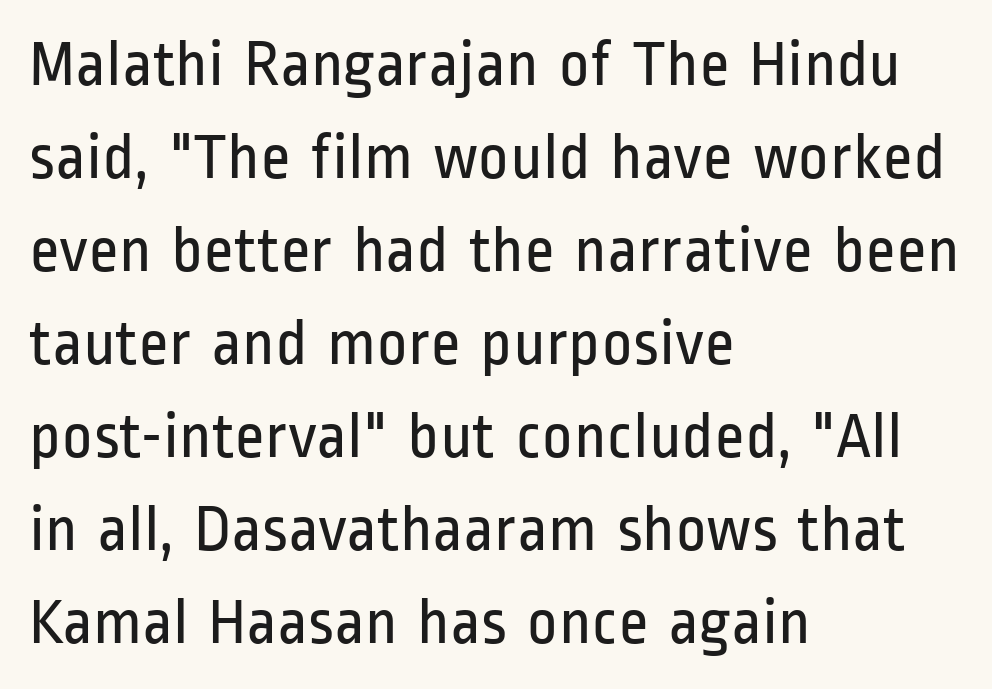
{"serif": "no", "italic": "no", "bold": "no", "weight": "regular", "width": "condensed", "stroke_contrast": "low", "x_height": "medium", "monospaced": "no", "underline": "no", "align": "left", "line_spacing": "normal", "line_spacing_ratio": 1.41, "letter_spacing": "normal", "letter_spacing_em": 0.0, "glyph_px": 66}
